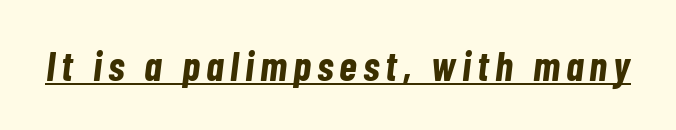
The rendering uses natural spacing where letterforms have individual widths. Students, this is bold: see how much ink each stroke carries. In terms of posture, this sample is oblique. Beneath each row of characters lies a ruled line.
